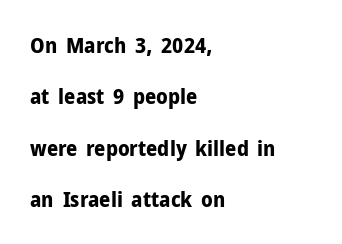
Q: Is the text bold? A: Yes.
Q: Is the text italic (slanted)? A: No, it is upright.
Q: Is the text underlined? A: No.
Q: How is the paragraph aligned? A: Left-aligned.
Q: Is the spacing between letters normal or unusually wide? A: Normal.
Q: Is the spacing between lines tight, normal or loose? A: Loose.
